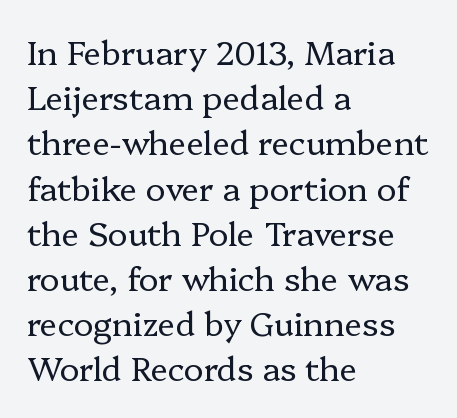
{"serif": "yes", "italic": "no", "bold": "no", "weight": "regular", "width": "normal", "stroke_contrast": "low", "x_height": "medium", "monospaced": "no", "underline": "no", "align": "left", "line_spacing": "normal", "line_spacing_ratio": 1.37, "letter_spacing": "normal", "letter_spacing_em": 0.0, "glyph_px": 33}
